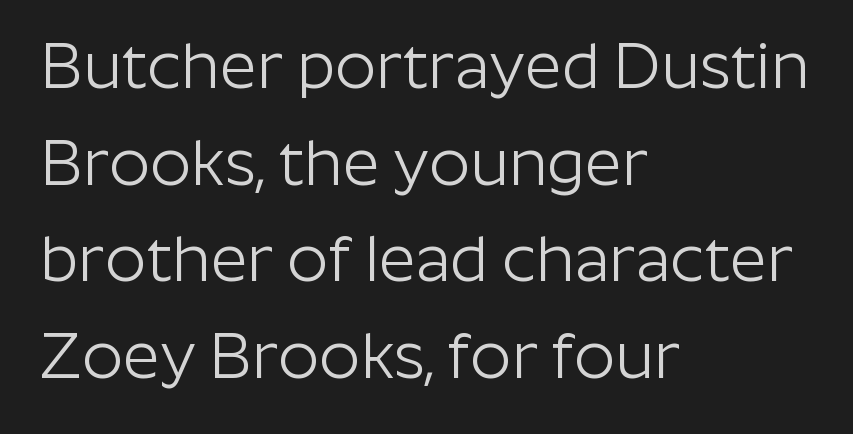
The image shows 64 px light sans-serif type, upright; set left-aligned, normal line spacing (1.51x), normal letter spacing, not underlined; low stroke contrast and a medium x-height.
